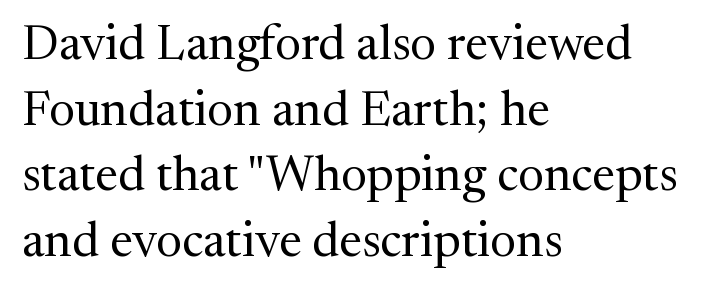
{"serif": "yes", "italic": "no", "bold": "no", "weight": "regular", "width": "normal", "stroke_contrast": "medium", "x_height": "medium", "monospaced": "no", "underline": "no", "align": "left", "line_spacing": "normal", "line_spacing_ratio": 1.34, "letter_spacing": "normal", "letter_spacing_em": 0.0, "glyph_px": 49}
